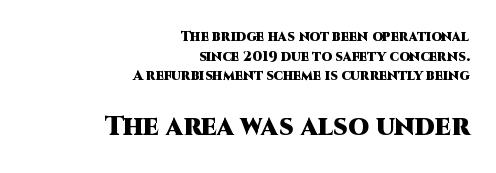
The space beneath each line is pristine and unruled. These lines were composed using upright roman letters. The rendering keeps characters at their native spacing. Pretty heavy lettering here — definitely bold. Is the block centered? No — it sits flush against the right margin.
